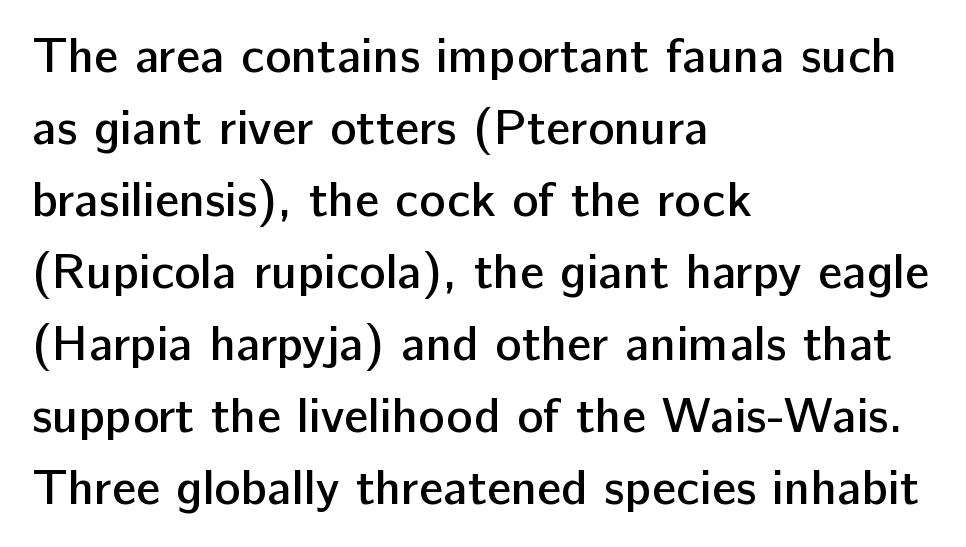
The compositor pushed each line to the left boundary. The sample has been set in demibold, a notch under bold. Words appear dense and cohesive because spacing is normal. Are there feet on the stems? There aren't — it's a sans. These lines are rendered in a variable-pitch font. The letters stand straight up with perfectly vertical stems.
